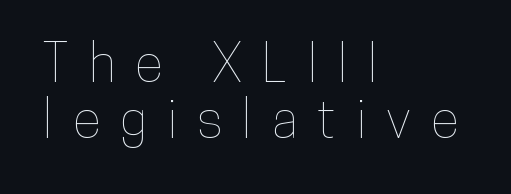
{"italic": "no", "width": "condensed", "stroke_contrast": "low", "x_height": "medium", "monospaced": "no", "underline": "no", "align": "left", "line_spacing": "tight", "line_spacing_ratio": 1.07, "letter_spacing": "wide", "letter_spacing_em": 0.39, "glyph_px": 52}
